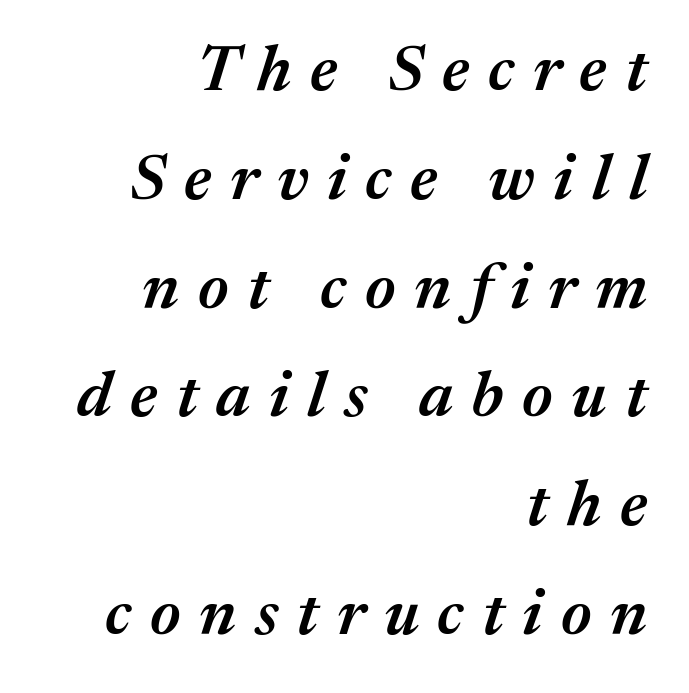
The image shows 64 px semibold type, italic (leaning right); set right-aligned, normal line spacing (1.7x), unusually wide letter spacing (+0.29 em), not underlined; medium stroke contrast and a medium x-height.
